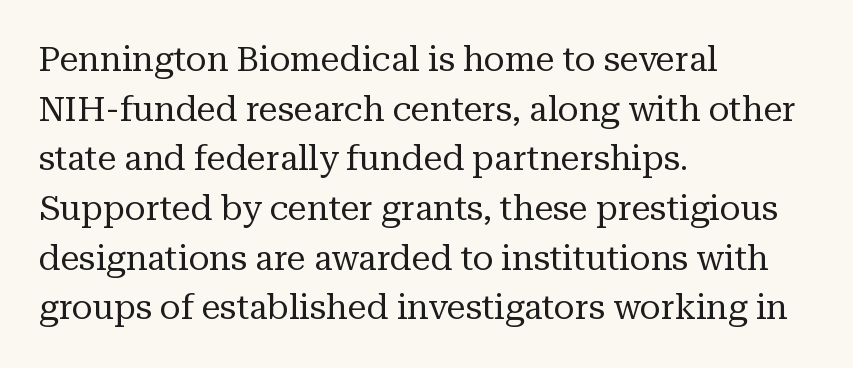
Q: Is the text bold? A: No.
Q: Is the text italic (slanted)? A: No, it is upright.
Q: Is the typeface a serif or a sans-serif typeface? A: Serif.
Q: Is the text underlined? A: No.
Q: How is the paragraph aligned? A: Left-aligned.
Q: Is the spacing between letters normal or unusually wide? A: Normal.
Q: Is the spacing between lines tight, normal or loose? A: Normal.
Q: Width (condensed, normal, or wide)? A: Normal.
Q: Stroke contrast? A: Medium.
Q: x-height? A: Medium.
Q: Monospaced? A: No.
